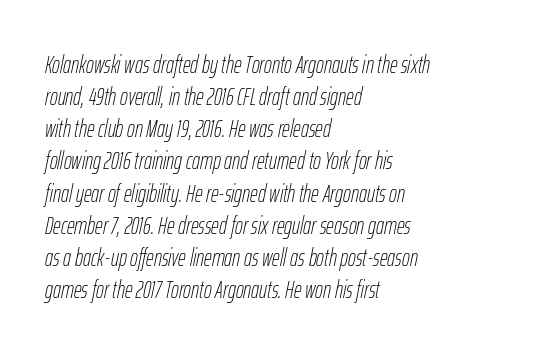
Q: Is the text bold? A: No.
Q: Is the text italic (slanted)? A: Yes, it leans right by about 12 degrees.
Q: Is the text underlined? A: No.
Q: How is the paragraph aligned? A: Left-aligned.
Q: Is the spacing between letters normal or unusually wide? A: Normal.
Q: Is the spacing between lines tight, normal or loose? A: Normal.
